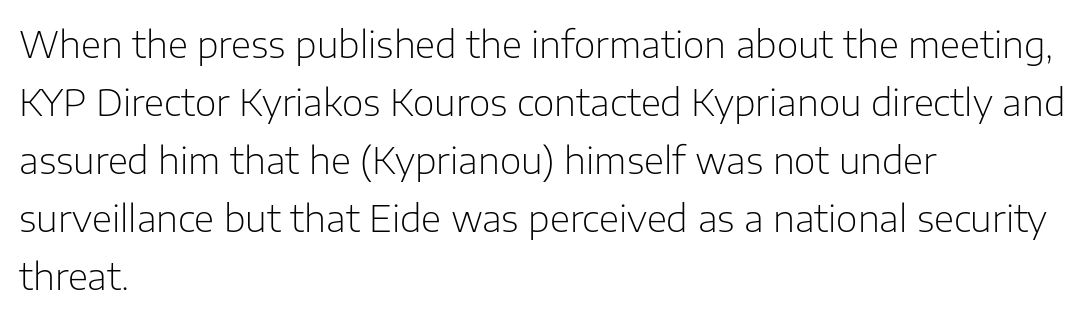
{"serif": "no", "italic": "no", "bold": "no", "weight": "light", "width": "normal", "stroke_contrast": "low", "x_height": "medium", "monospaced": "no", "underline": "no", "align": "left", "line_spacing": "normal", "line_spacing_ratio": 1.57, "letter_spacing": "normal", "letter_spacing_em": 0.0, "glyph_px": 37}
